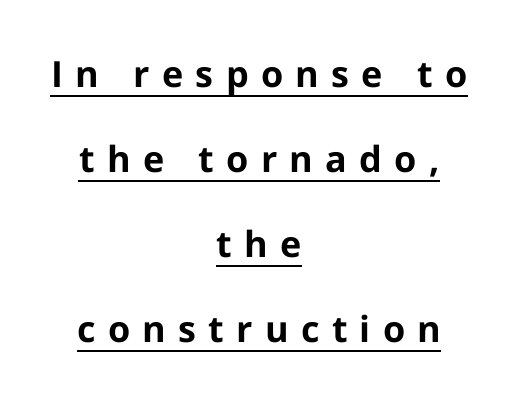
Q: Is the text bold? A: Yes.
Q: Is the text italic (slanted)? A: No, it is upright.
Q: Is the typeface a serif or a sans-serif typeface? A: Sans-serif.
Q: Is the text underlined? A: Yes.
Q: How is the paragraph aligned? A: Centered.
Q: Is the spacing between letters normal or unusually wide? A: Unusually wide.
Q: Is the spacing between lines tight, normal or loose? A: Loose.
Q: Width (condensed, normal, or wide)? A: Normal.
Q: Stroke contrast? A: Low.
Q: x-height? A: Medium.
Q: Monospaced? A: No.
